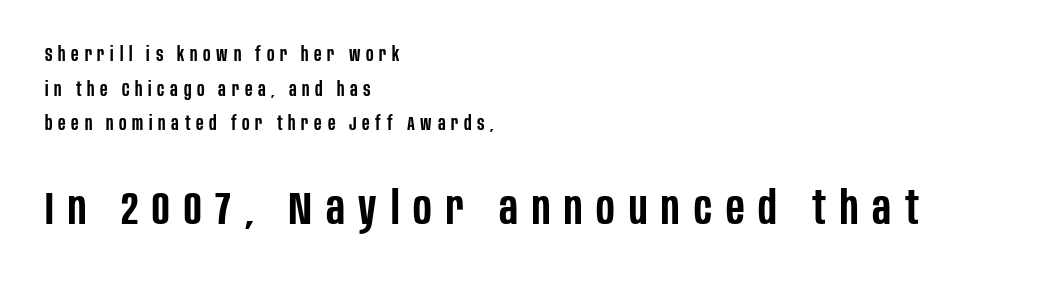
The image shows 47 px semibold, condensed sans-serif type, upright; set left-aligned, line spacing 1.82x, unusually wide letter spacing (+0.3 em), not underlined; the second (bottom) block is 2.47x larger; low stroke contrast and a large x-height.
